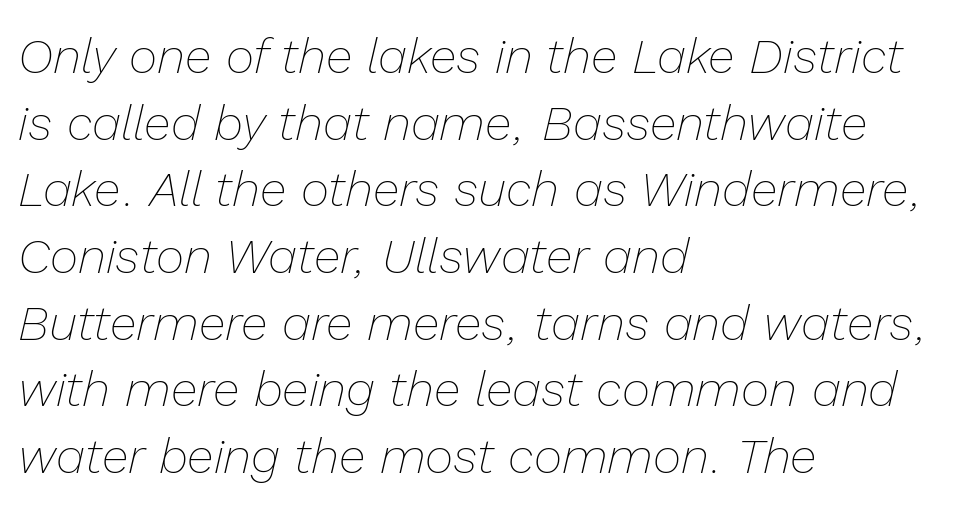
{"italic": "yes", "lean": "right", "slant_degrees": 13, "bold": "no", "weight": "thin", "width": "normal", "stroke_contrast": "low", "x_height": "medium", "monospaced": "no", "underline": "no", "align": "left", "line_spacing": "normal", "line_spacing_ratio": 1.36, "letter_spacing": "normal", "letter_spacing_em": 0.0, "glyph_px": 49}
